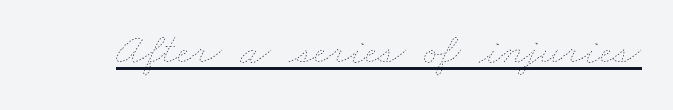
The image shows 45 px thin, wide type; set normal letter spacing, underlined; low stroke contrast and a small x-height.
